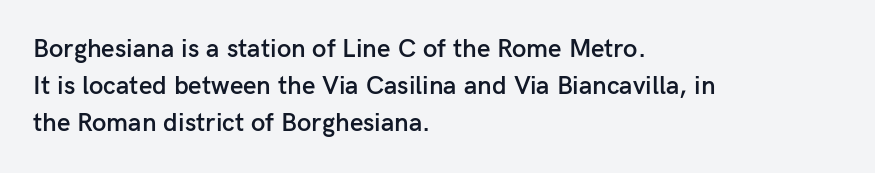
The strokes are fattened partway — semibold, not bold. The rendering uses a moderate line-height, typical for paragraphs. This sample uses plain, unmodified letter spacing. Any mark beneath the type? The region is blank.
